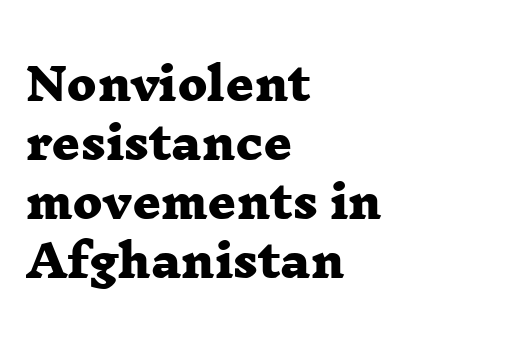
{"serif": "yes", "bold": "yes", "weight": "heavy", "width": "wide", "stroke_contrast": "low", "x_height": "medium", "monospaced": "no", "underline": "no", "align": "left", "line_spacing": "normal", "line_spacing_ratio": 1.34, "letter_spacing": "normal", "letter_spacing_em": 0.0, "glyph_px": 44}
